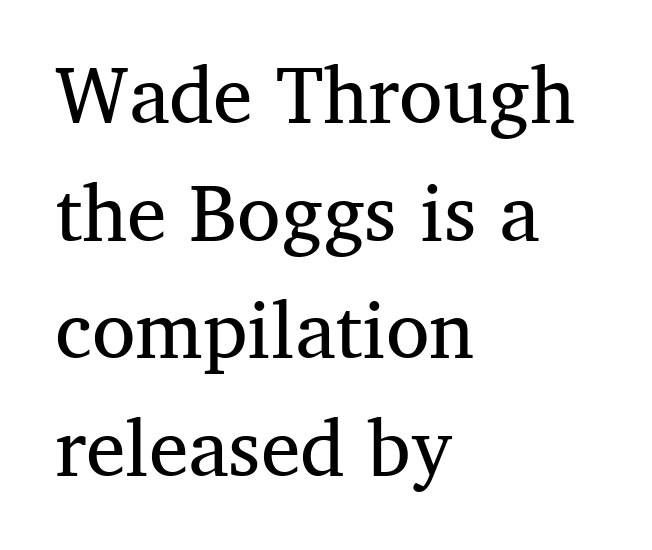
{"serif": "yes", "italic": "no", "bold": "no", "weight": "regular", "width": "normal", "stroke_contrast": "medium", "x_height": "medium", "monospaced": "no", "underline": "no", "align": "left", "line_spacing": "normal", "line_spacing_ratio": 1.49, "letter_spacing": "normal", "letter_spacing_em": 0.0, "glyph_px": 79}
